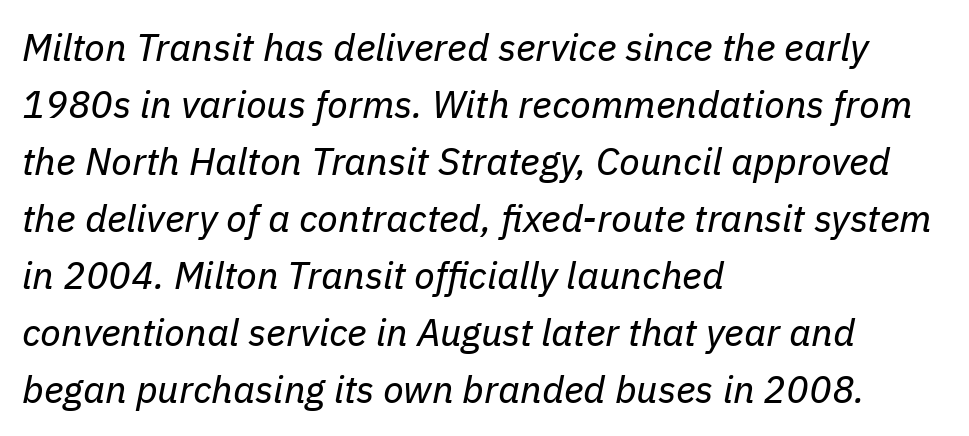
The image shows 38 px regular-weight type, italic (leaning right); set left-aligned, normal line spacing (1.5x), normal letter spacing, not underlined; low stroke contrast and a medium x-height.
